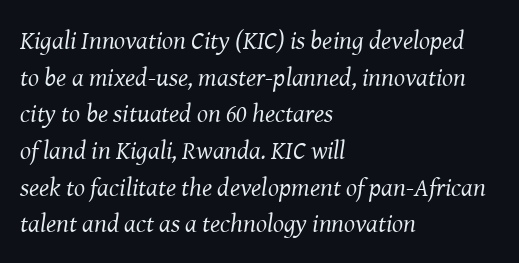
Q: Is the text bold? A: No.
Q: Is the text italic (slanted)? A: Yes, it leans right by about 8 degrees.
Q: Is the text underlined? A: No.
Q: How is the paragraph aligned? A: Left-aligned.
Q: Is the spacing between letters normal or unusually wide? A: Normal.
Q: Is the spacing between lines tight, normal or loose? A: Normal.
